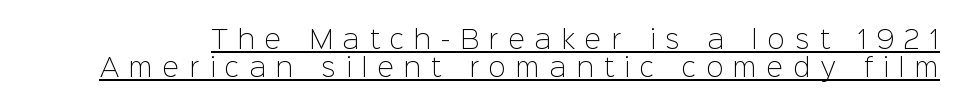
{"italic": "no", "bold": "no", "underline": "yes", "line_spacing": "tight", "line_spacing_ratio": 1.11, "letter_spacing": "wide", "letter_spacing_em": 0.41, "glyph_px": 25}
